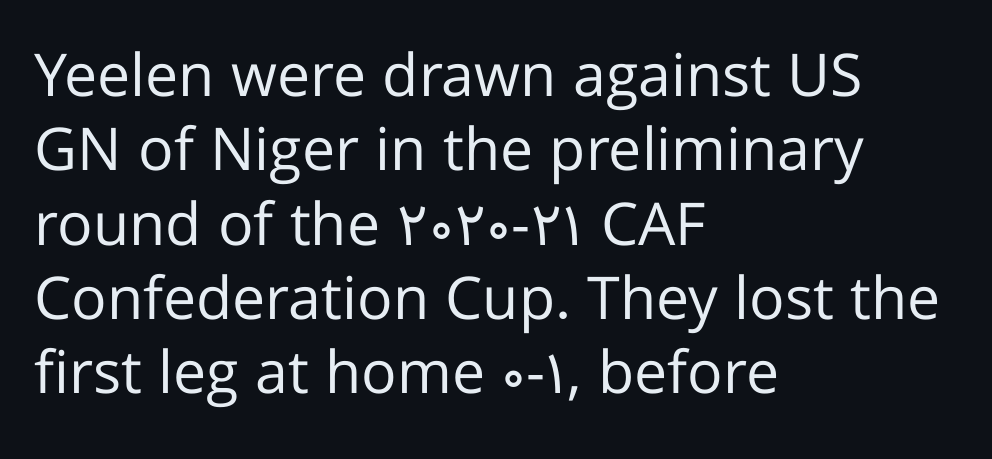
The image shows 59 px regular-weight sans-serif type, upright; set left-aligned, normal line spacing (1.26x), normal letter spacing, not underlined; low stroke contrast and a medium x-height.
